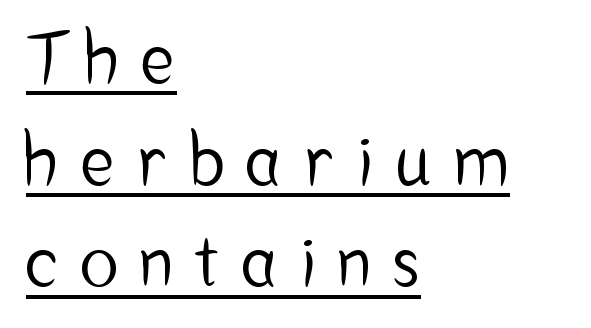
{"serif": "no", "italic": "no", "width": "condensed", "stroke_contrast": "low", "x_height": "medium", "monospaced": "no", "underline": "yes", "align": "left", "line_spacing": "normal", "line_spacing_ratio": 1.43, "letter_spacing": "wide", "letter_spacing_em": 0.34, "glyph_px": 71}
